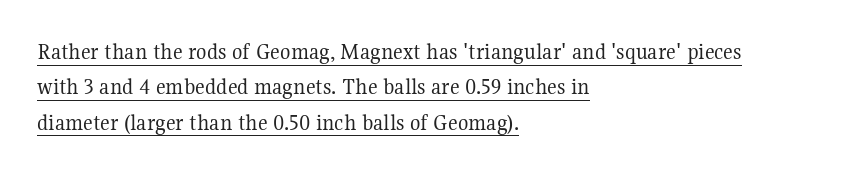
{"italic": "no", "bold": "no", "underline": "yes", "align": "left", "line_spacing": "normal", "line_spacing_ratio": 1.47, "letter_spacing": "normal", "letter_spacing_em": 0.0, "glyph_px": 24}
